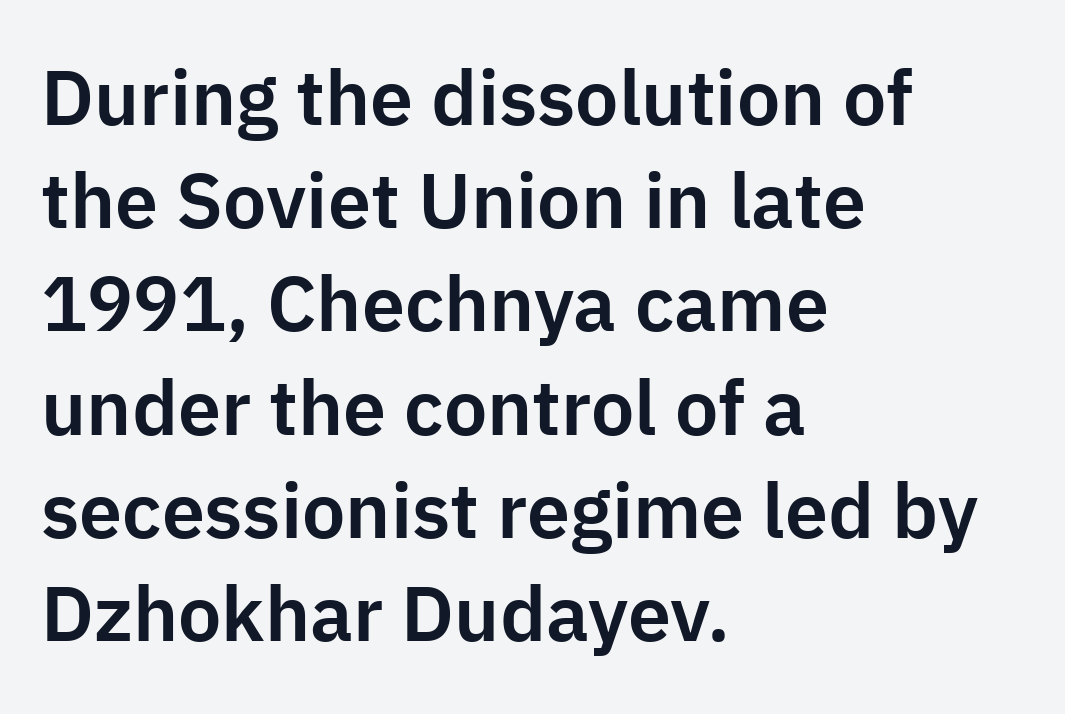
{"serif": "no", "italic": "no", "width": "normal", "stroke_contrast": "low", "x_height": "medium", "monospaced": "no", "underline": "no", "align": "left", "line_spacing": "normal", "line_spacing_ratio": 1.34, "letter_spacing": "normal", "letter_spacing_em": 0.0, "glyph_px": 77}
